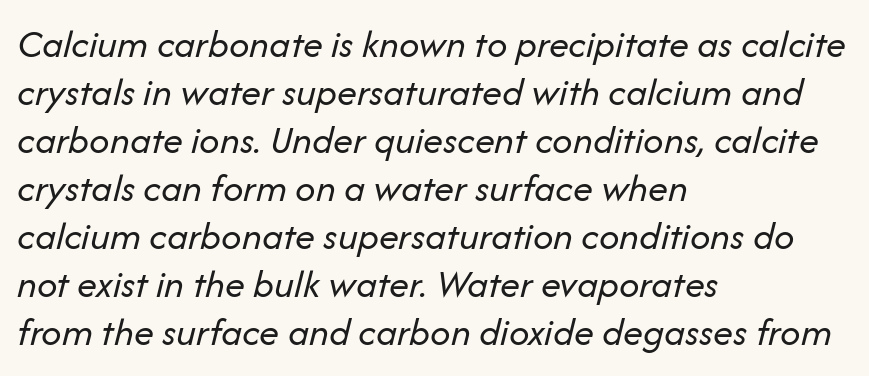
The image shows 40 px regular-weight type, italic (leaning right); set left-aligned, line spacing 1.2x, normal letter spacing, not underlined; low stroke contrast and a medium x-height.
